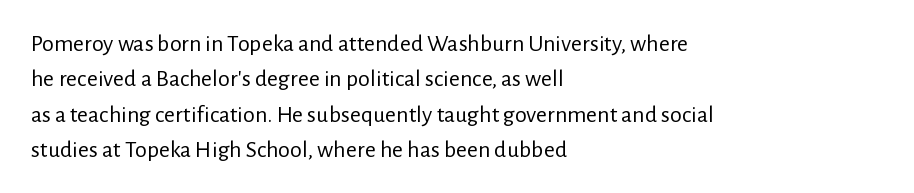
Tracking value appears to be zero — textbook default spacing. Posture: straight, roman, zero tilt. Leftover space on each line is placed entirely after the last word. This is not heavy type; no bold has been used.
